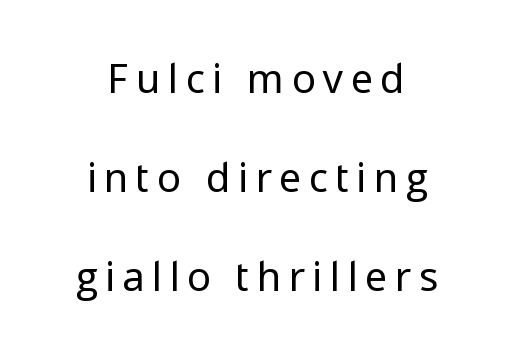
These lines have a slow, spaced-out rhythm from letter to letter. Quick note: interline space is abundant. Is this a fixed-width face? No — the glyphs have proportional, varying widths. Examine the stroke ends and you'll find no serifs.
